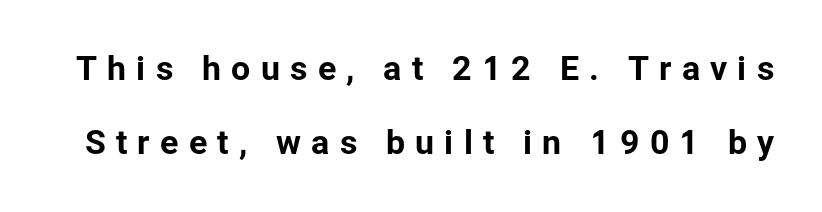
The image shows 34 px sans-serif type, upright; set loose line spacing (2.19x), unusually wide letter spacing (+0.3 em), not underlined; low stroke contrast and a medium x-height.
